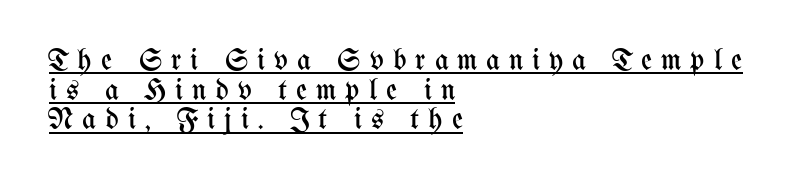
Q: Is the text bold? A: No.
Q: Is the text italic (slanted)? A: No, it is upright.
Q: Is the text underlined? A: Yes.
Q: How is the paragraph aligned? A: Left-aligned.
Q: Is the spacing between letters normal or unusually wide? A: Unusually wide.
Q: Is the spacing between lines tight, normal or loose? A: Tight.
Q: Width (condensed, normal, or wide)? A: Condensed.
Q: Stroke contrast? A: Medium.
Q: x-height? A: Medium.
Q: Monospaced? A: No.
